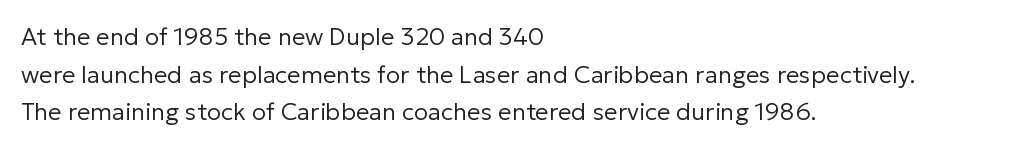
The setting favours the left margin, as ordinary paragraphs usually do. The face looks like a standard text weight, possibly lighter. Each row of text sits above clean, open space. Posture: straight, roman, zero tilt.
